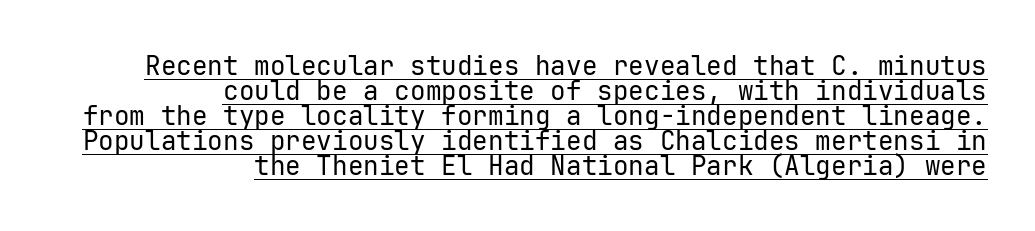
Q: Is the text bold? A: No.
Q: Is the text italic (slanted)? A: No, it is upright.
Q: Is the text underlined? A: Yes.
Q: How is the paragraph aligned? A: Right-aligned.
Q: Is the spacing between letters normal or unusually wide? A: Normal.
Q: Is the spacing between lines tight, normal or loose? A: Tight.
